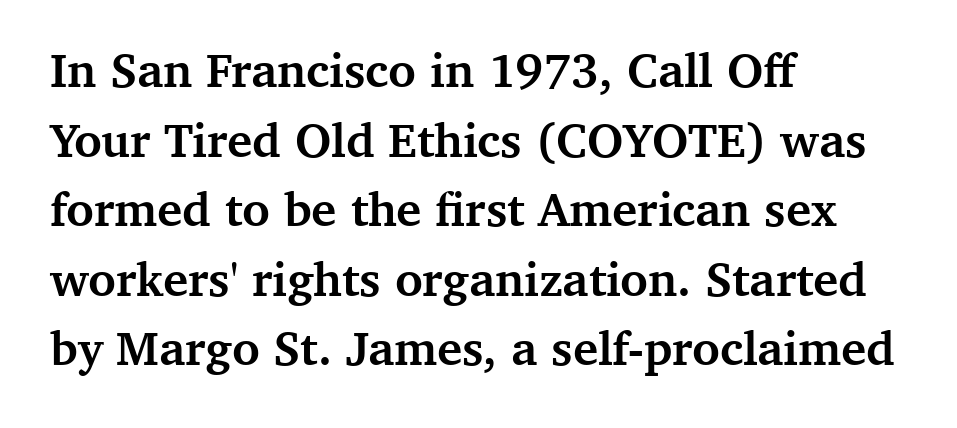
Notice how the passage keeps a crisp vertical edge on the left only. The leading is moderate, giving the passage an even texture. Default kerning and tracking; the words read as compact shapes. Nope, not italic — everything's standing straight. Examine the stroke ends and you'll spot serifs. The rendering uses natural spacing where letterforms have individual widths.
